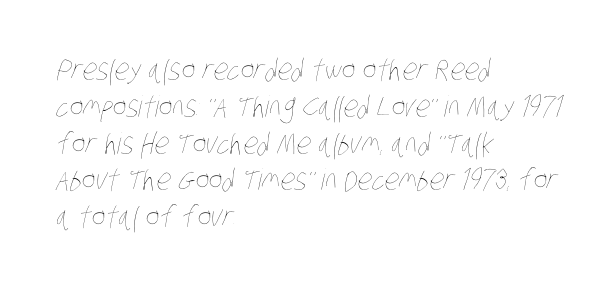
The image shows 29 px thin, condensed type; set left-aligned, normal line spacing (1.27x), normal letter spacing, not underlined; low stroke contrast and a large x-height.
